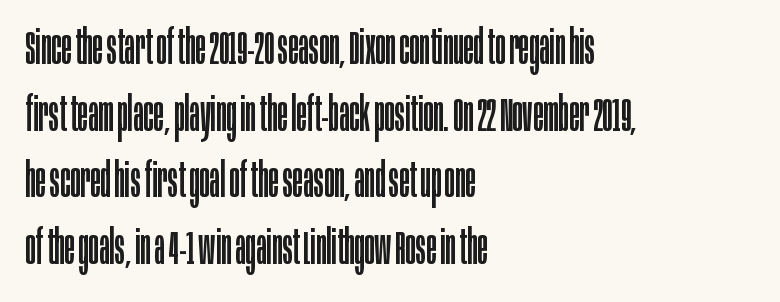
Q: Is the text bold? A: No.
Q: Is the text italic (slanted)? A: No, it is upright.
Q: Is the typeface a serif or a sans-serif typeface? A: Sans-serif.
Q: Is the text underlined? A: No.
Q: How is the paragraph aligned? A: Left-aligned.
Q: Is the spacing between letters normal or unusually wide? A: Normal.
Q: Is the spacing between lines tight, normal or loose? A: Normal.
Q: Width (condensed, normal, or wide)? A: Condensed.
Q: Stroke contrast? A: Low.
Q: x-height? A: Large.
Q: Monospaced? A: No.
